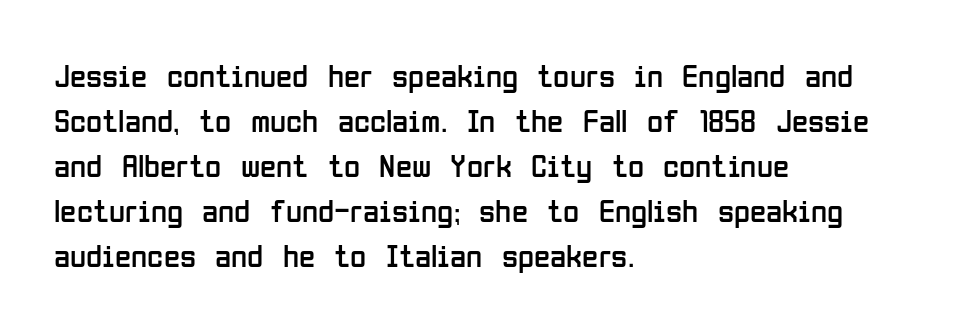
The letters stand upright; this is a roman face. No word sits above an underline. The characters are drawn with everyday or finer stroke widths. Is the block centered? No — it sits flush against the left margin. Does extra space separate the letters? No, they use regular spacing. These lines are rendered in a variable-pitch font.
